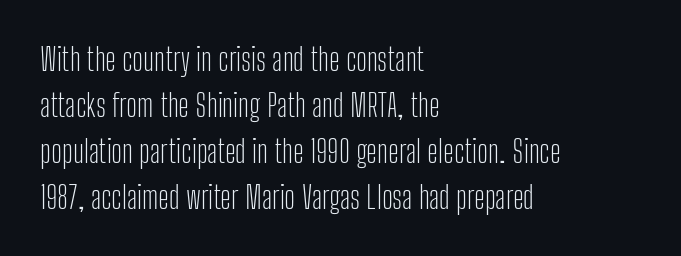
{"serif": "no", "italic": "no", "bold": "no", "weight": "light", "width": "condensed", "stroke_contrast": "low", "x_height": "medium", "monospaced": "no", "underline": "no", "align": "left", "line_spacing": "normal", "line_spacing_ratio": 1.48, "letter_spacing": "normal", "letter_spacing_em": 0.0, "glyph_px": 31}
